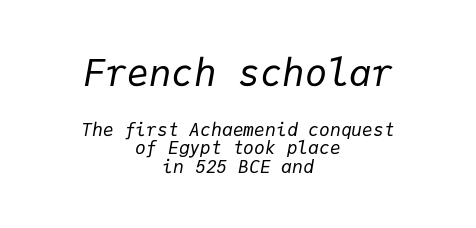
The image shows 37 px regular-weight type, italic (leaning right), monospaced; set centered, tight line spacing (1.03x), normal letter spacing, not underlined; the first (top) block is 2.06x larger; low stroke contrast and a medium x-height.
